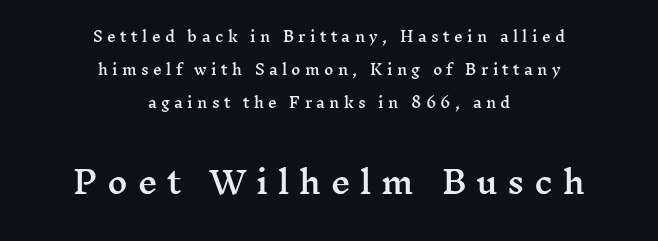
{"serif": "yes", "italic": "no", "width": "wide", "stroke_contrast": "medium", "x_height": "medium", "monospaced": "no", "underline": "no", "align": "center", "line_spacing": "loose", "line_spacing_ratio": 2.35, "letter_spacing": "wide", "letter_spacing_em": 0.31, "larger_block": "second", "size_ratio": 2.21, "glyph_px": 31}
